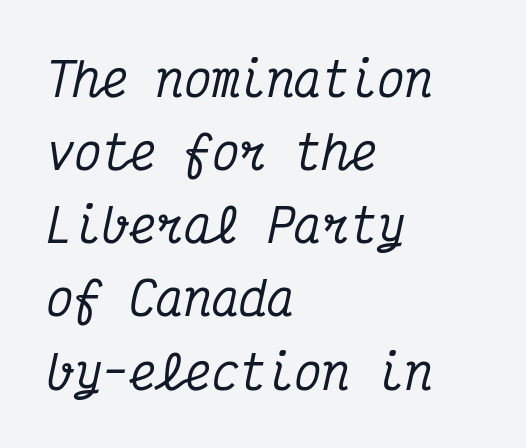
Q: Is the text italic (slanted)? A: Yes, it leans right by about 12 degrees.
Q: Is the typeface a serif or a sans-serif typeface? A: Serif.
Q: Is the text underlined? A: No.
Q: How is the paragraph aligned? A: Left-aligned.
Q: Is the spacing between letters normal or unusually wide? A: Normal.
Q: Is the spacing between lines tight, normal or loose? A: Normal.
Q: Width (condensed, normal, or wide)? A: Condensed.
Q: Stroke contrast? A: Medium.
Q: x-height? A: Medium.
Q: Monospaced? A: Yes.
